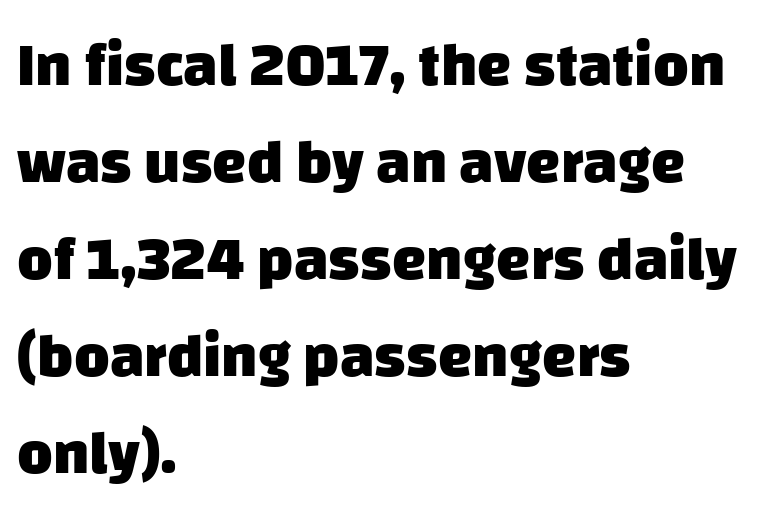
{"serif": "no", "bold": "yes", "weight": "heavy", "width": "normal", "stroke_contrast": "low", "x_height": "large", "monospaced": "no", "underline": "no", "align": "left", "line_spacing": "normal", "line_spacing_ratio": 1.59, "letter_spacing": "normal", "letter_spacing_em": 0.0, "glyph_px": 61}
